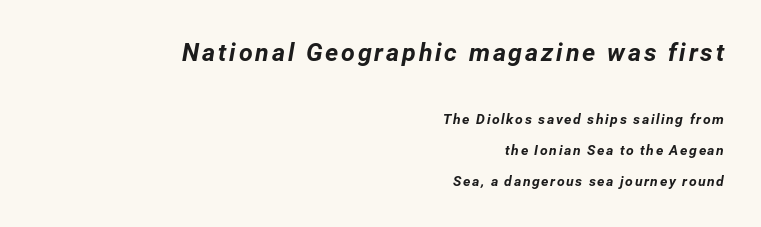
The image shows 25 px bold type, italic (leaning right); set right-aligned, loose line spacing (2.18x), not underlined; the first (top) block is 1.79x larger.
